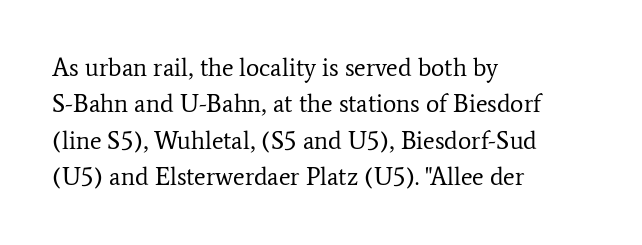
{"italic": "no", "bold": "no", "underline": "no", "align": "left", "line_spacing": "normal", "line_spacing_ratio": 1.46, "letter_spacing": "normal", "letter_spacing_em": 0.0, "glyph_px": 25}
